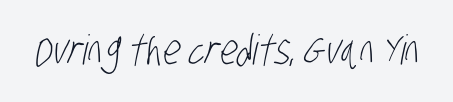
Q: Is the text bold? A: No.
Q: Is the typeface a serif or a sans-serif typeface? A: Sans-serif.
Q: Is the text underlined? A: No.
Q: Is the spacing between letters normal or unusually wide? A: Normal.
Q: Width (condensed, normal, or wide)? A: Condensed.
Q: Stroke contrast? A: Low.
Q: x-height? A: Large.
Q: Monospaced? A: No.
